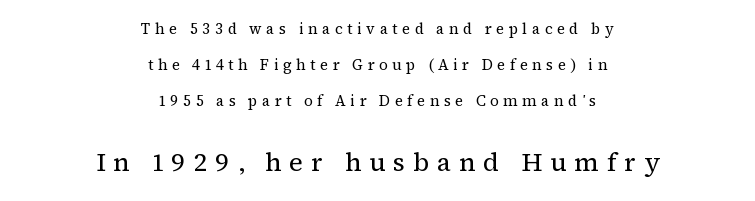
A great deal of white space separates one row of letters from the next. The line texture is sparse and dotted thanks to wide tracking. The string is rendered with underlining switched off. Each stroke keeps to a modest, everyday thickness or less.
